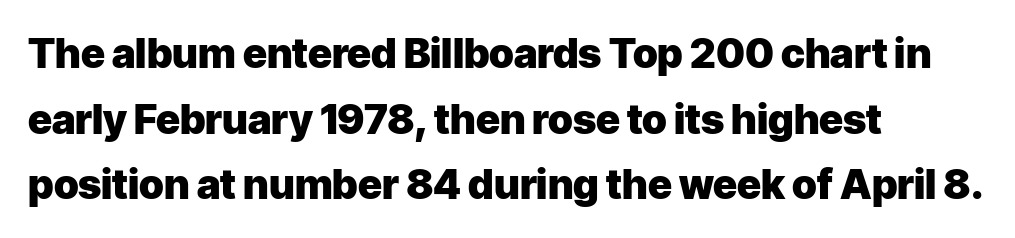
{"serif": "no", "italic": "no", "bold": "yes", "weight": "heavy", "width": "normal", "stroke_contrast": "low", "x_height": "medium", "monospaced": "no", "underline": "no", "align": "left", "line_spacing": "normal", "line_spacing_ratio": 1.6, "letter_spacing": "normal", "letter_spacing_em": 0.0, "glyph_px": 41}
